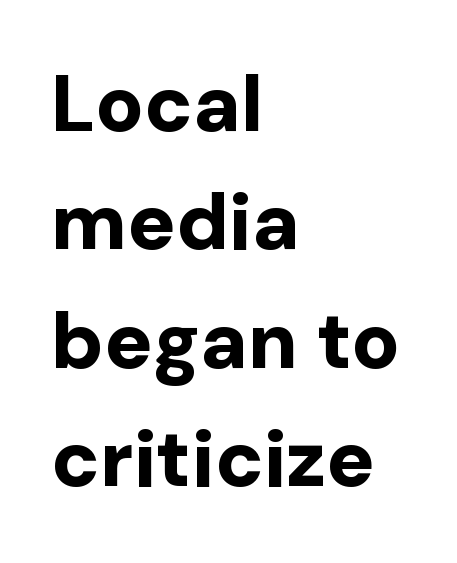
The image shows 80 px bold sans-serif type, upright; set left-aligned, normal line spacing (1.48x), normal letter spacing, not underlined; low stroke contrast and a medium x-height.
